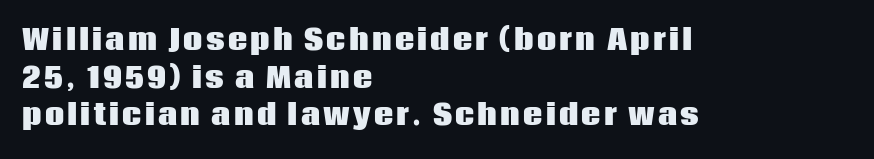
The line-height multiplier appears to be the usual default. If you drew a ruler down the left edge, every line would touch it. The glyphs have the mass of a bold cut. The specimen reads as upright at a glance. Words float on clear page, feet unadorned.
